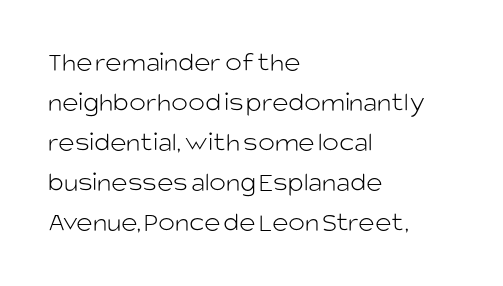
{"serif": "no", "italic": "no", "bold": "no", "weight": "light", "width": "normal", "stroke_contrast": "low", "x_height": "large", "monospaced": "no", "underline": "no", "align": "left", "line_spacing": "normal", "line_spacing_ratio": 1.43, "letter_spacing": "normal", "letter_spacing_em": 0.0, "glyph_px": 28}
